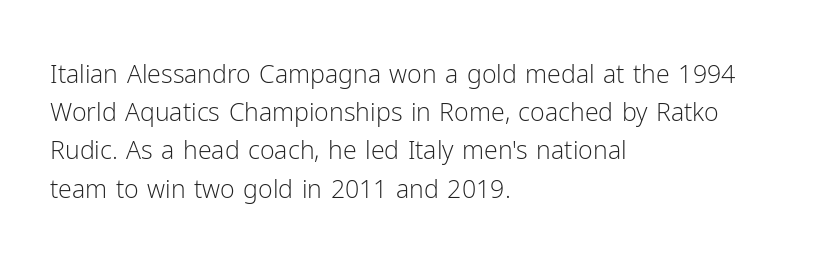
The image shows 25 px text type, upright; set left-aligned, normal line spacing (1.53x), normal letter spacing, not underlined.
